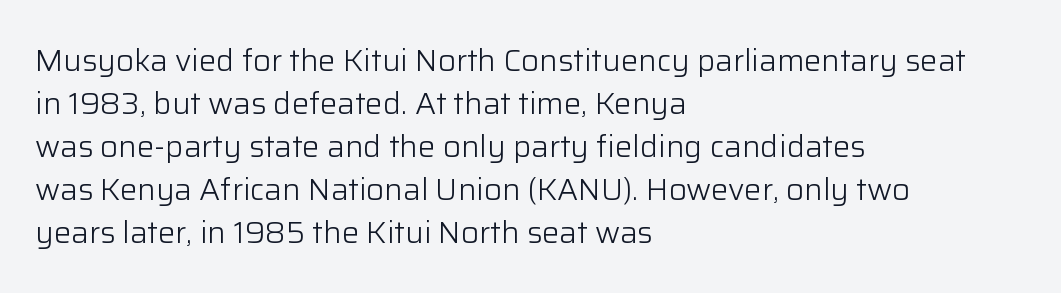
Q: Is the text bold? A: No.
Q: Is the text italic (slanted)? A: No, it is upright.
Q: Is the typeface a serif or a sans-serif typeface? A: Sans-serif.
Q: Is the text underlined? A: No.
Q: How is the paragraph aligned? A: Left-aligned.
Q: Is the spacing between letters normal or unusually wide? A: Normal.
Q: Is the spacing between lines tight, normal or loose? A: Normal.
Q: Width (condensed, normal, or wide)? A: Normal.
Q: Stroke contrast? A: Low.
Q: x-height? A: Medium.
Q: Monospaced? A: No.
